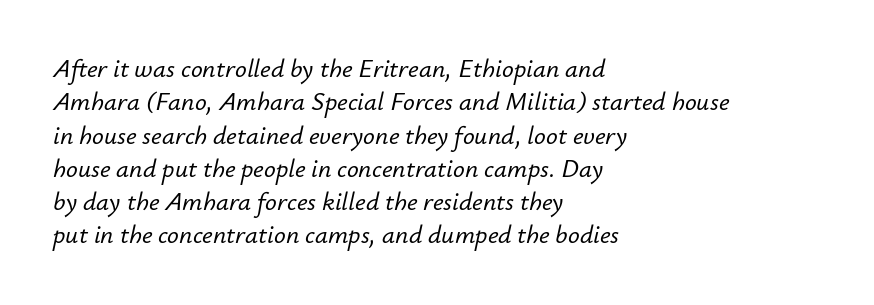
{"italic": "yes", "lean": "right", "slant_degrees": 12, "underline": "no", "align": "left", "line_spacing": "normal", "line_spacing_ratio": 1.28, "letter_spacing": "normal", "letter_spacing_em": 0.0, "glyph_px": 26}
